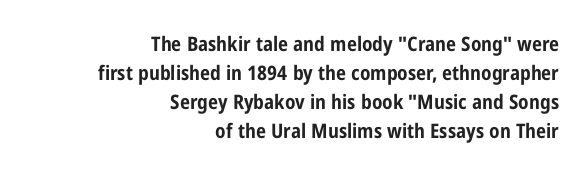
{"italic": "no", "bold": "yes", "underline": "no", "align": "right", "line_spacing": "normal", "line_spacing_ratio": 1.45, "letter_spacing": "normal", "letter_spacing_em": 0.0, "glyph_px": 20}
